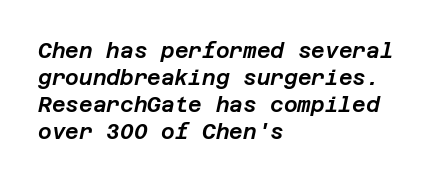
{"italic": "yes", "lean": "right", "slant_degrees": 12, "underline": "no", "align": "left", "line_spacing": "normal", "line_spacing_ratio": 1.29, "letter_spacing": "normal", "letter_spacing_em": 0.0, "glyph_px": 21}
